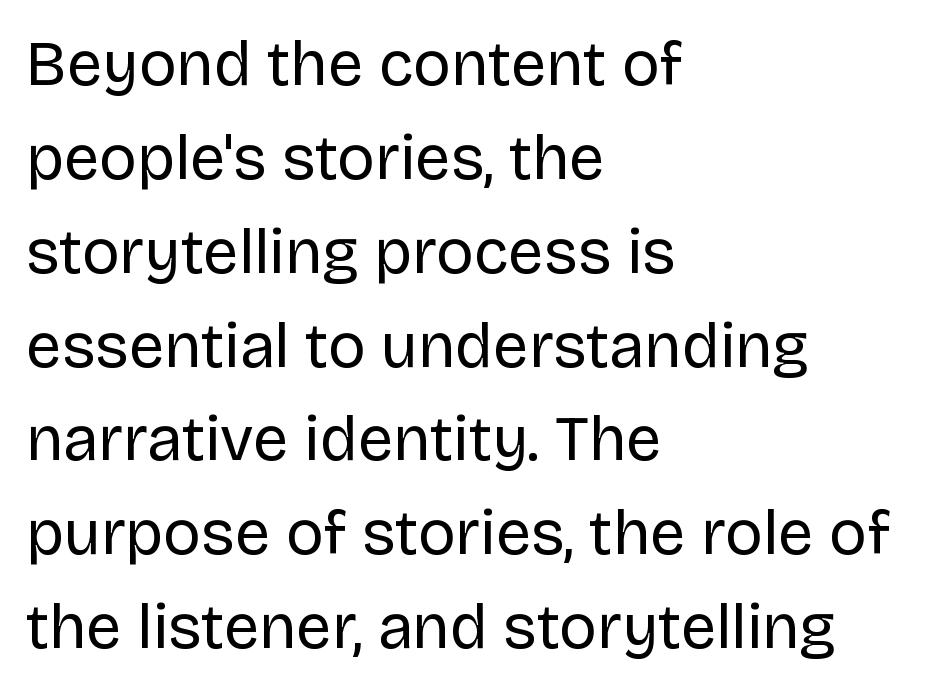
The image shows 63 px regular-weight sans-serif type, upright; set left-aligned, normal line spacing (1.49x), normal letter spacing, not underlined; low stroke contrast and a large x-height.
